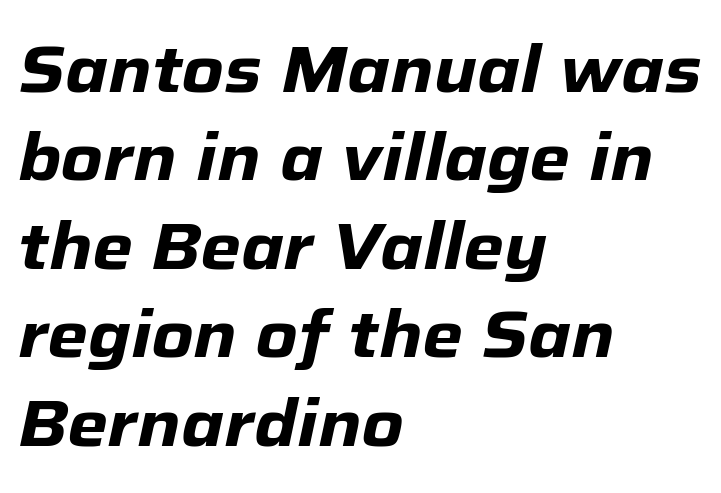
The image shows 65 px heavy type, italic (leaning right); set left-aligned, normal line spacing (1.36x), normal letter spacing, not underlined; low stroke contrast and a medium x-height.
